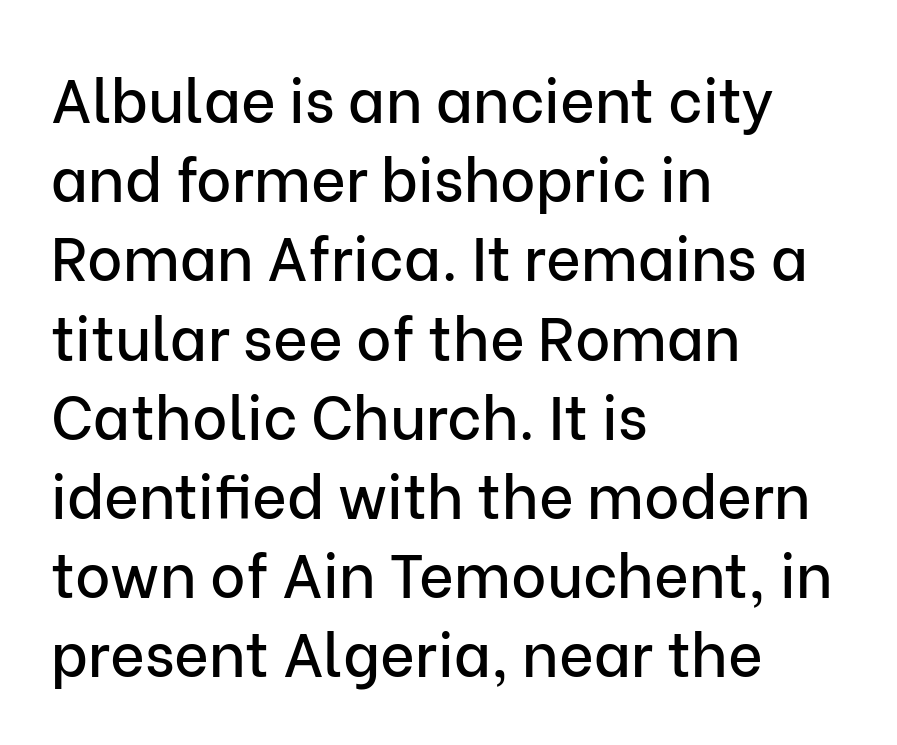
The image shows 60 px sans-serif type, upright; set left-aligned, normal line spacing (1.32x), normal letter spacing, not underlined; low stroke contrast and a medium x-height.
